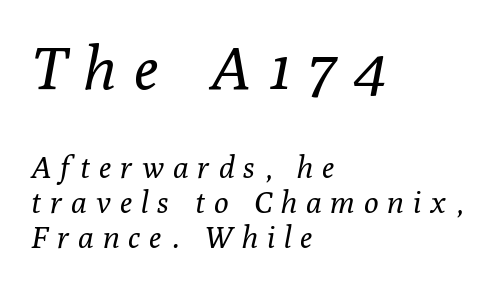
{"serif": "yes", "italic": "yes", "lean": "right", "slant_degrees": 10, "bold": "no", "weight": "regular", "width": "normal", "stroke_contrast": "low", "x_height": "medium", "monospaced": "no", "underline": "no", "align": "left", "line_spacing_ratio": 1.17, "letter_spacing": "wide", "letter_spacing_em": 0.31, "larger_block": "first", "size_ratio": 2.0, "glyph_px": 60}
